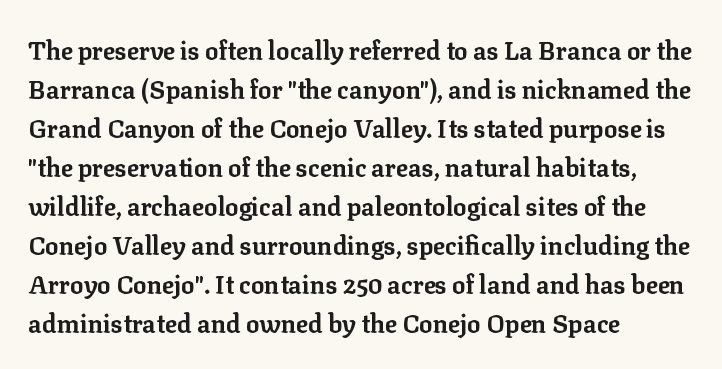
The image shows 25 px bold type, upright; set left-aligned, normal line spacing (1.56x), normal letter spacing, not underlined.
